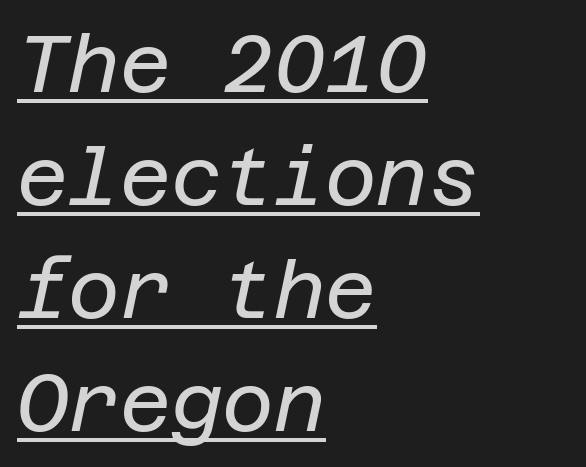
Q: Is the text bold? A: No.
Q: Is the text italic (slanted)? A: Yes, it leans right by about 12 degrees.
Q: Is the text underlined? A: Yes.
Q: How is the paragraph aligned? A: Left-aligned.
Q: Is the spacing between letters normal or unusually wide? A: Normal.
Q: Is the spacing between lines tight, normal or loose? A: Normal.
Q: Width (condensed, normal, or wide)? A: Normal.
Q: Stroke contrast? A: Low.
Q: x-height? A: Large.
